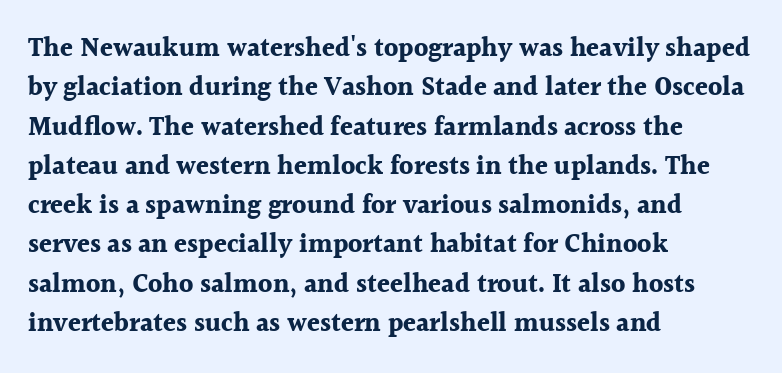
Q: Is the text bold? A: Yes.
Q: Is the text italic (slanted)? A: No, it is upright.
Q: Is the text underlined? A: No.
Q: How is the paragraph aligned? A: Left-aligned.
Q: Is the spacing between letters normal or unusually wide? A: Normal.
Q: Is the spacing between lines tight, normal or loose? A: Normal.
